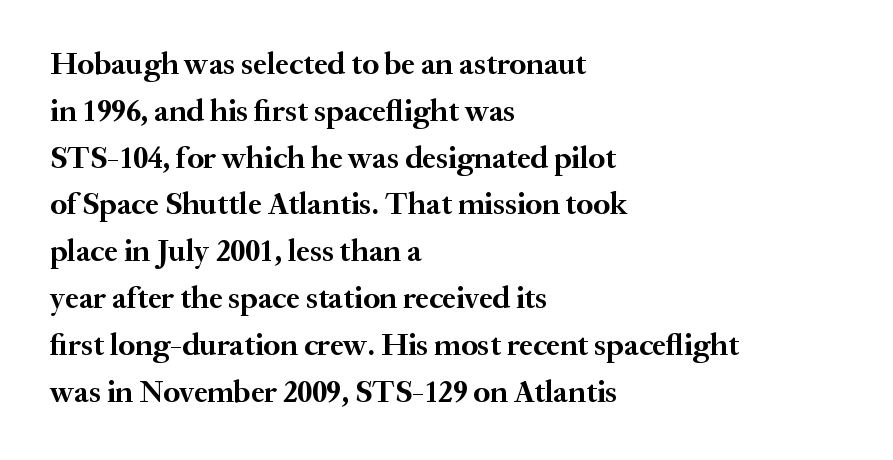
Beneath every word, the page is bare. This sample uses a serif face. A typesetter would call this leading conventional body-copy spacing. Bold? Absolutely — the strokes are thick and heavy.
